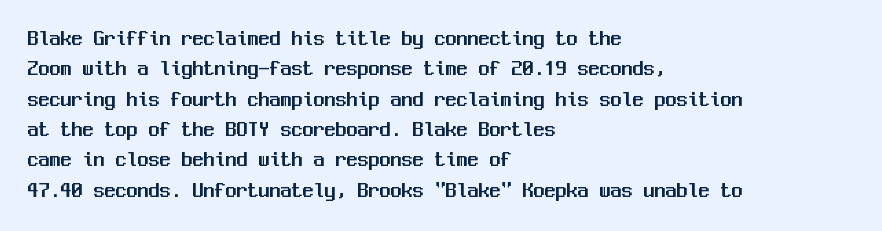
The image shows 22 px text type, upright; set left-aligned, normal line spacing (1.38x), normal letter spacing, not underlined.
